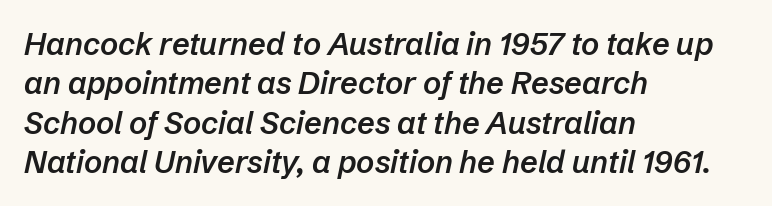
Q: Is the text bold? A: Semi-bold.
Q: Is the text italic (slanted)? A: Yes, it leans right by about 12 degrees.
Q: Is the text underlined? A: No.
Q: How is the paragraph aligned? A: Left-aligned.
Q: Is the spacing between letters normal or unusually wide? A: Normal.
Q: Is the spacing between lines tight, normal or loose? A: Normal.
Q: Width (condensed, normal, or wide)? A: Normal.
Q: Stroke contrast? A: Low.
Q: x-height? A: Medium.
Q: Monospaced? A: No.
